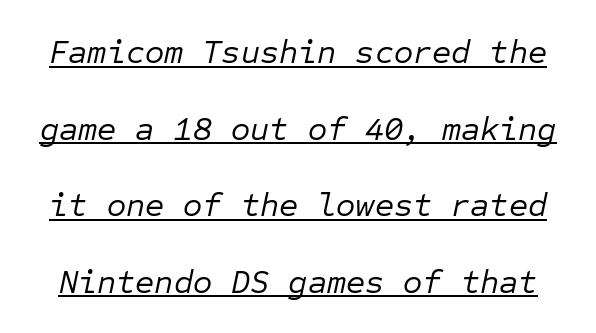
Regarding leading, the lines here are spaced well apart. What stands out about the letter spacing? Nothing — it is the standard amount. The typography opts for an oblique posture over an upright one. The specimen includes a rule beneath the text block's lines.
